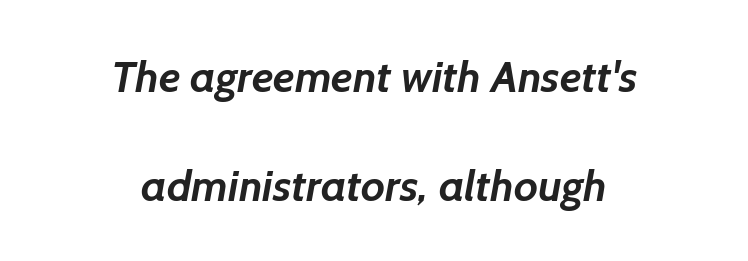
The image shows 44 px semibold sans-serif type; set centered, loose line spacing (2.47x), normal letter spacing, not underlined; low stroke contrast and a medium x-height.
